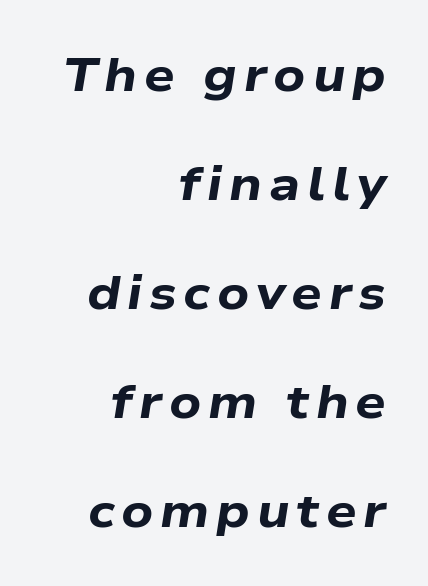
The image shows 48 px bold, wide type, italic (leaning right); set right-aligned, loose line spacing (2.27x), not underlined; low stroke contrast and a medium x-height.
